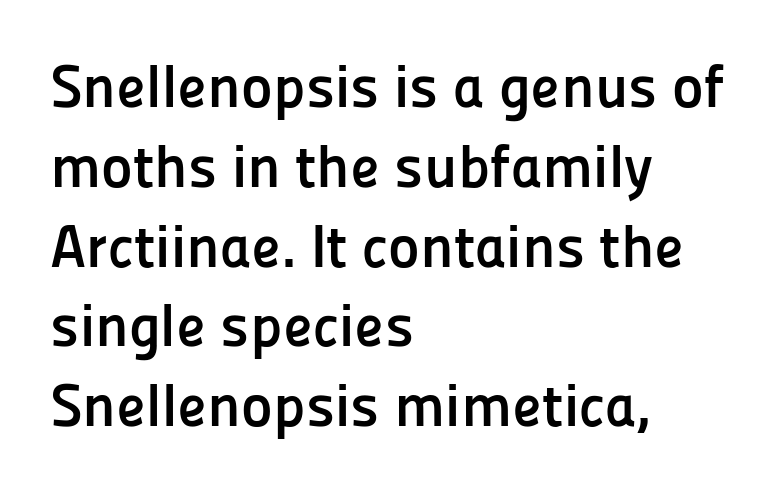
Q: Is the text bold? A: Yes.
Q: Is the text italic (slanted)? A: No, it is upright.
Q: Is the typeface a serif or a sans-serif typeface? A: Sans-serif.
Q: Is the text underlined? A: No.
Q: How is the paragraph aligned? A: Left-aligned.
Q: Is the spacing between letters normal or unusually wide? A: Normal.
Q: Is the spacing between lines tight, normal or loose? A: Normal.
Q: Width (condensed, normal, or wide)? A: Normal.
Q: Stroke contrast? A: Low.
Q: x-height? A: Medium.
Q: Monospaced? A: No.
